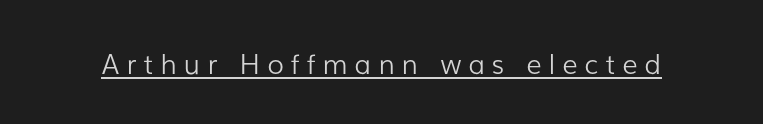
The image shows 27 px text type, upright; set unusually wide letter spacing (+0.26 em), underlined.
